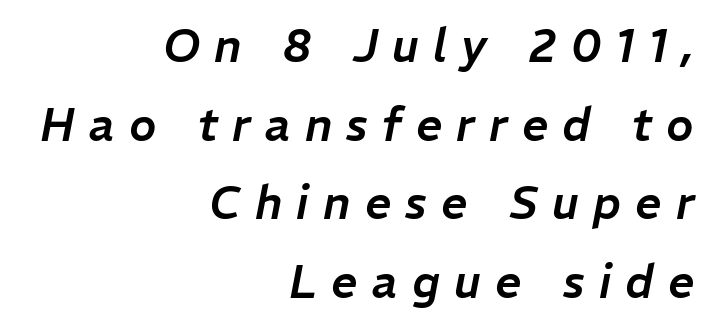
Yep, that's italic — everything's leaning. Layout note: lines flush right. The strip under each line holds only bare page. Varying glyph widths throughout — classic text-font behaviour. Here the glyphs are tracked loosely, breaking word shapes into spaced letters.
